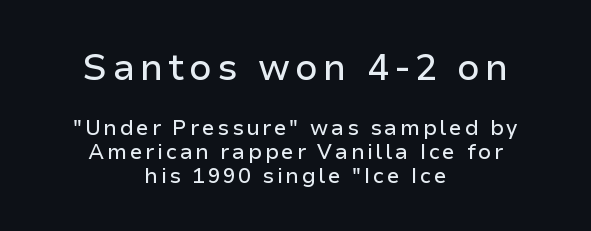
Q: Is the text italic (slanted)? A: No, it is upright.
Q: Is the typeface a serif or a sans-serif typeface? A: Sans-serif.
Q: Is the text underlined? A: No.
Q: How is the paragraph aligned? A: Centered.
Q: Is the spacing between lines tight, normal or loose? A: Tight.
Q: Which block of text is set in a larger size, the first (top) or the second (bottom)? A: The first (top) one.
Q: Width (condensed, normal, or wide)? A: Normal.
Q: Stroke contrast? A: Low.
Q: x-height? A: Medium.
Q: Monospaced? A: No.
